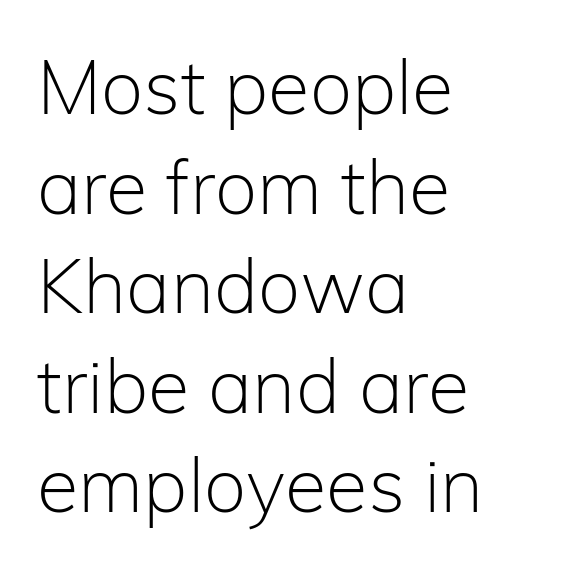
You could not count columns in this text — the font is proportionally spaced. Italic: no, the glyphs are upright roman. Leading matches the norm, producing a regular column. Examine the stroke ends and you'll find no serifs. This is not heavy type; no bold has been used.
